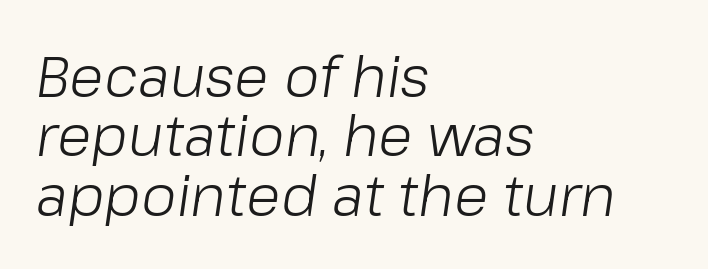
Check the space under the baseline: it is left empty. Caption: standard tracking, unaltered. These lines stack with their left ends in a neat column. The letterforms sit at book weight or below. Proportional: the letters do not fall into vertical columns.
